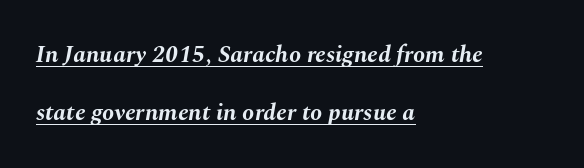
Is the letter spacing exaggerated? No — it looks like the ordinary default. You can see a thin bar hugging the bottom of the glyphs. Whoever set this chose breathing room over compactness in the vertical rhythm. Compared with ordinary roman type, these characters are visibly tilted.
